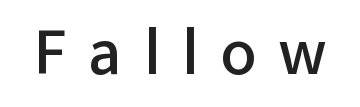
Rule under the text: the space is simply empty. Varying glyph widths throughout — classic text-font behaviour. Notice the strokes are somewhat thickened but not fully heavy: this is a semibold. The gaps between neighbouring characters are conspicuously large.
